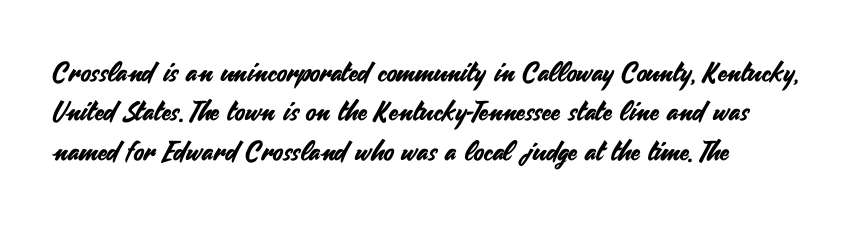
Rule under the text: the space is simply empty. The passage is arranged the way most books set body copy — flush left. Default kerning and tracking; the words read as compact shapes.
